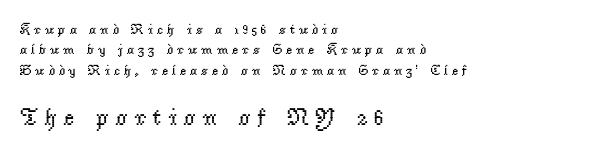
{"italic": "no", "bold": "no", "underline": "no", "align": "left", "line_spacing": "normal", "line_spacing_ratio": 1.46, "letter_spacing": "wide", "letter_spacing_em": 0.25, "larger_block": "second", "size_ratio": 1.71, "glyph_px": 24}
